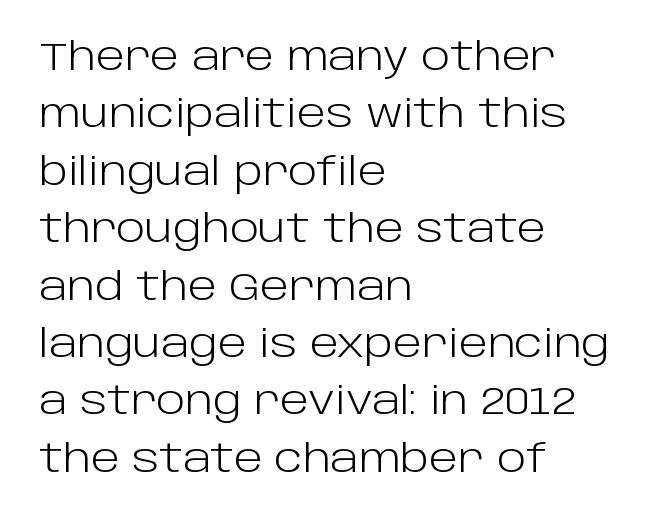
Is the type heavy? It reads as light-to-regular instead. I'd call this a sans setting — the letters go barefoot. Summary of vertical rhythm: regular, with standard interline spacing. Words appear dense and cohesive because spacing is normal. Posture: upright roman.
